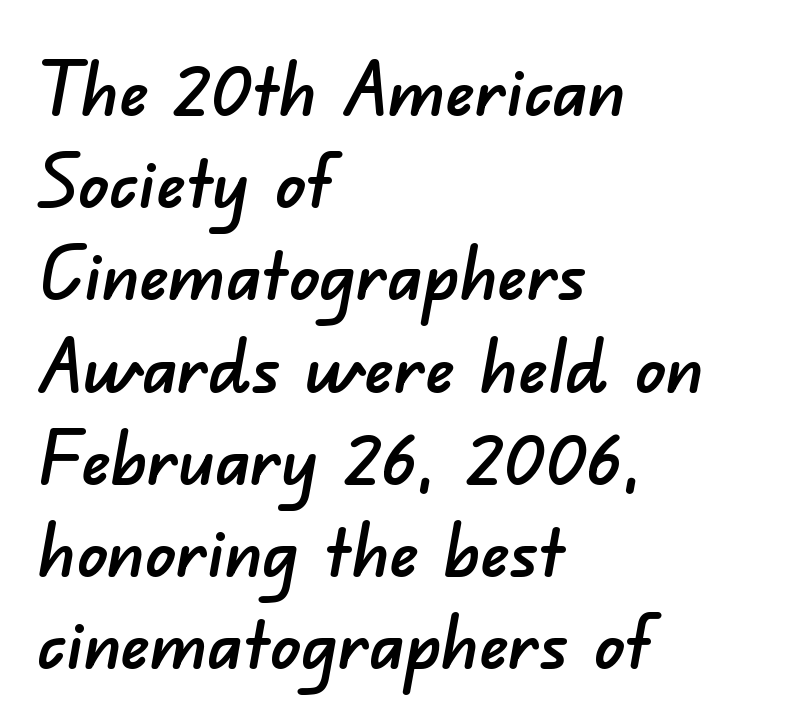
{"serif": "no", "width": "normal", "stroke_contrast": "low", "x_height": "small", "monospaced": "no", "underline": "no", "align": "left", "line_spacing_ratio": 1.23, "letter_spacing": "normal", "letter_spacing_em": 0.0, "glyph_px": 75}
